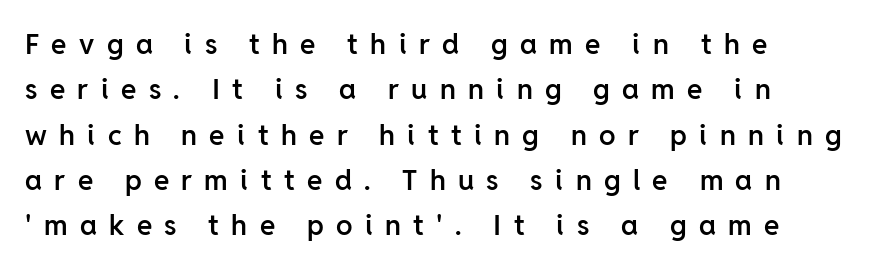
Q: Is the text bold? A: Semi-bold.
Q: Is the text italic (slanted)? A: No, it is upright.
Q: Is the typeface a serif or a sans-serif typeface? A: Sans-serif.
Q: Is the text underlined? A: No.
Q: How is the paragraph aligned? A: Left-aligned.
Q: Is the spacing between letters normal or unusually wide? A: Unusually wide.
Q: Is the spacing between lines tight, normal or loose? A: Normal.
Q: Width (condensed, normal, or wide)? A: Normal.
Q: Stroke contrast? A: Low.
Q: x-height? A: Medium.
Q: Monospaced? A: No.
